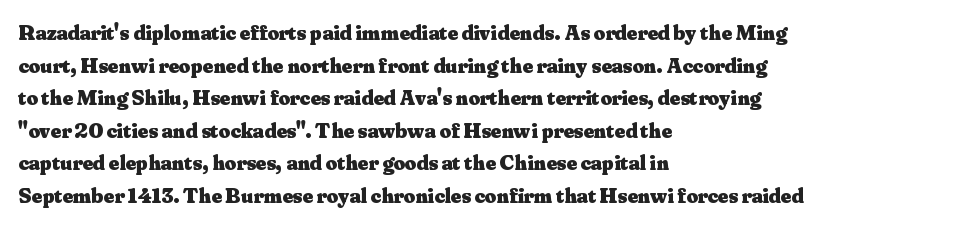
Q: Is the text bold? A: Yes.
Q: Is the text italic (slanted)? A: No, it is upright.
Q: Is the text underlined? A: No.
Q: How is the paragraph aligned? A: Left-aligned.
Q: Is the spacing between letters normal or unusually wide? A: Normal.
Q: Is the spacing between lines tight, normal or loose? A: Normal.
